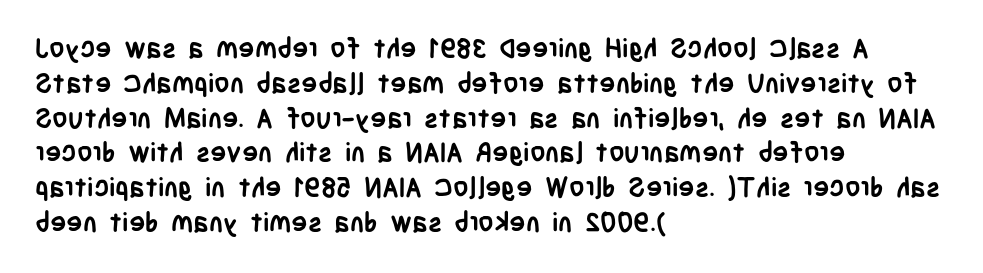
{"italic": "no", "bold": "yes", "underline": "no", "align": "left", "line_spacing": "normal", "line_spacing_ratio": 1.29, "letter_spacing": "normal", "letter_spacing_em": 0.0, "glyph_px": 27}
